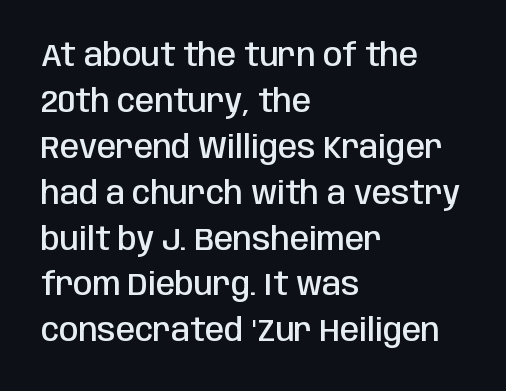
Q: Is the text bold? A: Semi-bold.
Q: Is the text italic (slanted)? A: No, it is upright.
Q: Is the typeface a serif or a sans-serif typeface? A: Sans-serif.
Q: Is the text underlined? A: No.
Q: How is the paragraph aligned? A: Left-aligned.
Q: Is the spacing between letters normal or unusually wide? A: Normal.
Q: Is the spacing between lines tight, normal or loose? A: Normal.
Q: Width (condensed, normal, or wide)? A: Condensed.
Q: Stroke contrast? A: Low.
Q: x-height? A: Large.
Q: Monospaced? A: No.
